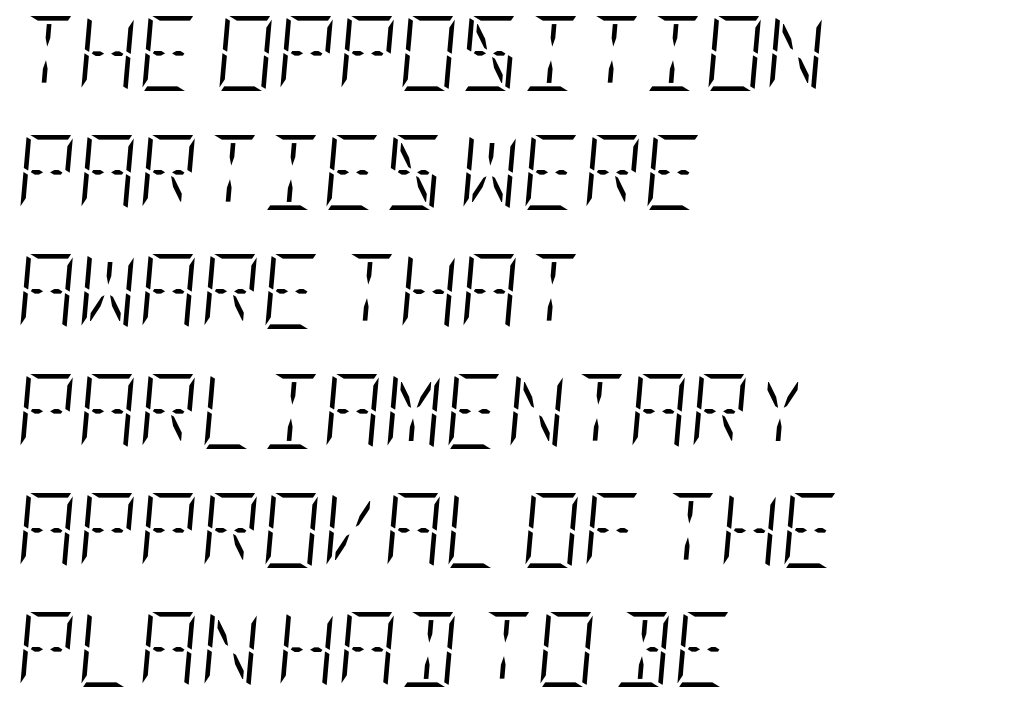
Q: Is the text bold? A: No.
Q: Is the text italic (slanted)? A: Yes, it leans right by about 5 degrees.
Q: Is the text underlined? A: No.
Q: How is the paragraph aligned? A: Left-aligned.
Q: Is the spacing between letters normal or unusually wide? A: Normal.
Q: Is the spacing between lines tight, normal or loose? A: Normal.
Q: Width (condensed, normal, or wide)? A: Condensed.
Q: Stroke contrast? A: Low.
Q: x-height? A: Large.
